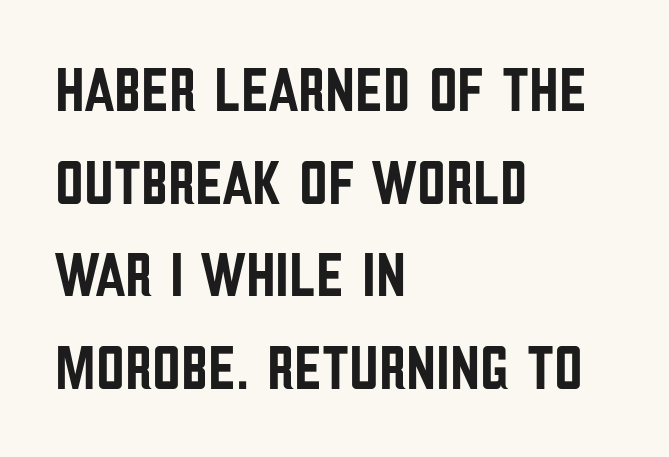
Q: Is the text italic (slanted)? A: No, it is upright.
Q: Is the typeface a serif or a sans-serif typeface? A: Sans-serif.
Q: Is the text underlined? A: No.
Q: How is the paragraph aligned? A: Left-aligned.
Q: Is the spacing between letters normal or unusually wide? A: Normal.
Q: Is the spacing between lines tight, normal or loose? A: Normal.
Q: Width (condensed, normal, or wide)? A: Condensed.
Q: Stroke contrast? A: Low.
Q: x-height? A: Large.
Q: Monospaced? A: No.
